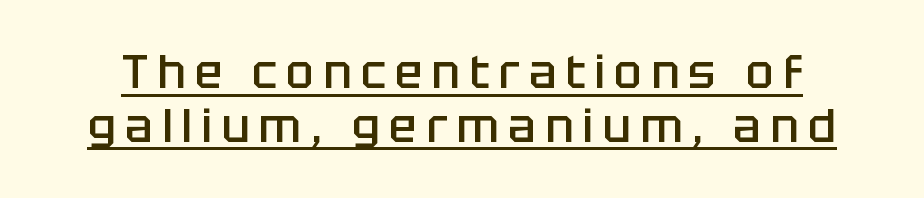
{"serif": "no", "italic": "no", "bold": "semi", "weight": "semibold", "width": "normal", "stroke_contrast": "low", "x_height": "large", "monospaced": "no", "underline": "yes", "line_spacing_ratio": 1.17, "letter_spacing": "wide", "letter_spacing_em": 0.2, "glyph_px": 46}
